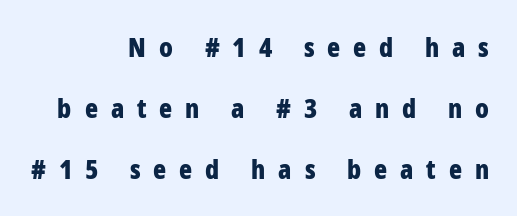
Q: Is the text bold? A: Yes.
Q: Is the text italic (slanted)? A: No, it is upright.
Q: Is the text underlined? A: No.
Q: How is the paragraph aligned? A: Right-aligned.
Q: Is the spacing between letters normal or unusually wide? A: Unusually wide.
Q: Is the spacing between lines tight, normal or loose? A: Loose.
